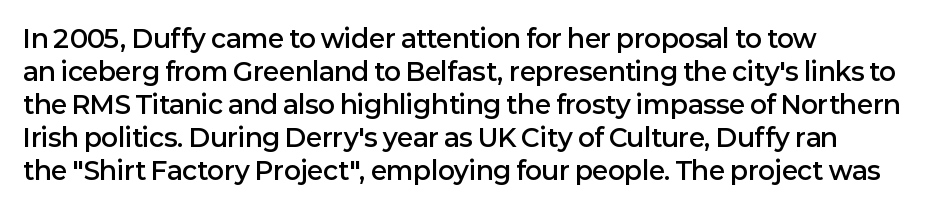
{"italic": "no", "bold": "semi", "underline": "no", "align": "left", "line_spacing": "normal", "line_spacing_ratio": 1.32, "letter_spacing": "normal", "letter_spacing_em": 0.0, "glyph_px": 25}
